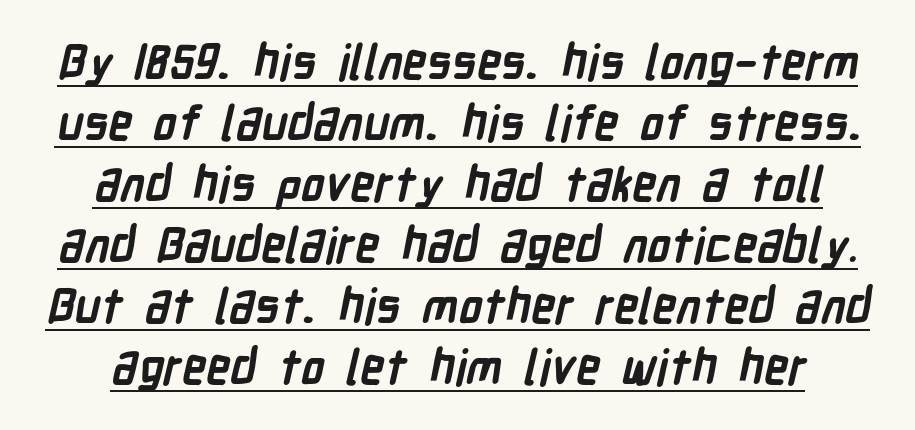
The image shows 48 px semibold, condensed sans-serif type; set normal line spacing (1.27x), normal letter spacing, underlined; low stroke contrast and a medium x-height.
